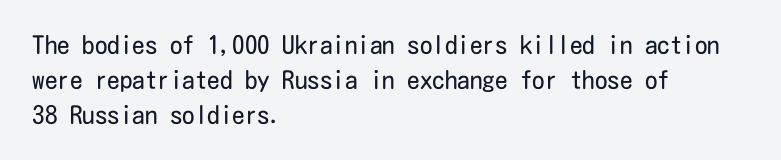
Q: Is the text bold? A: No.
Q: Is the text italic (slanted)? A: No, it is upright.
Q: Is the text underlined? A: No.
Q: How is the paragraph aligned? A: Left-aligned.
Q: Is the spacing between letters normal or unusually wide? A: Normal.
Q: Is the spacing between lines tight, normal or loose? A: Normal.
